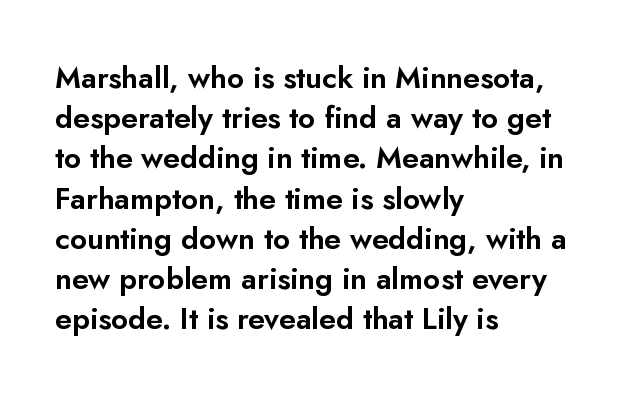
{"serif": "no", "italic": "no", "width": "normal", "stroke_contrast": "low", "x_height": "small", "monospaced": "no", "underline": "no", "align": "left", "line_spacing": "normal", "line_spacing_ratio": 1.34, "letter_spacing": "normal", "letter_spacing_em": 0.0, "glyph_px": 30}
